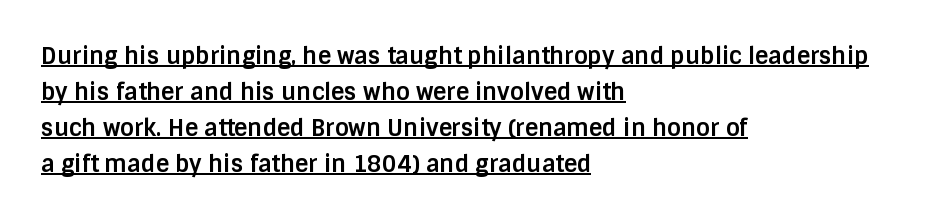
{"italic": "no", "bold": "yes", "underline": "yes", "align": "left", "line_spacing": "normal", "line_spacing_ratio": 1.56, "letter_spacing": "normal", "letter_spacing_em": 0.0, "glyph_px": 23}
